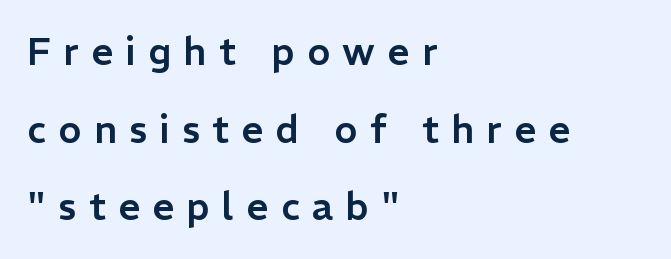
Is this a fixed-width face? No — the glyphs have proportional, varying widths. A typesetter would call this leading open, well beyond the default. The rendering shows plain stroke endings on the letterforms — a sans-serif design. The typography opts for an upright posture over an oblique one.
